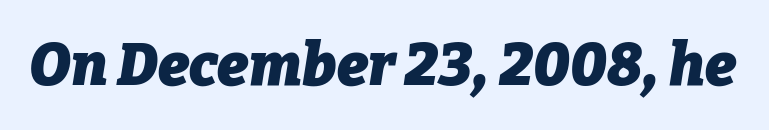
The characters look thick and weighty, a clear bold. Unmarked baselines from the first word to the last. Here the glyphs are tracked normally, forming tight word shapes. This sample has the flowing, uneven cadence of proportional lettering. Posture: slanted.
